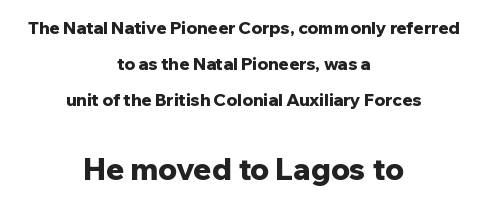
{"serif": "no", "italic": "no", "bold": "yes", "weight": "bold", "width": "normal", "stroke_contrast": "low", "x_height": "medium", "monospaced": "no", "underline": "no", "align": "center", "line_spacing": "loose", "line_spacing_ratio": 2.13, "letter_spacing": "normal", "letter_spacing_em": 0.0, "larger_block": "second", "size_ratio": 1.76, "glyph_px": 30}
